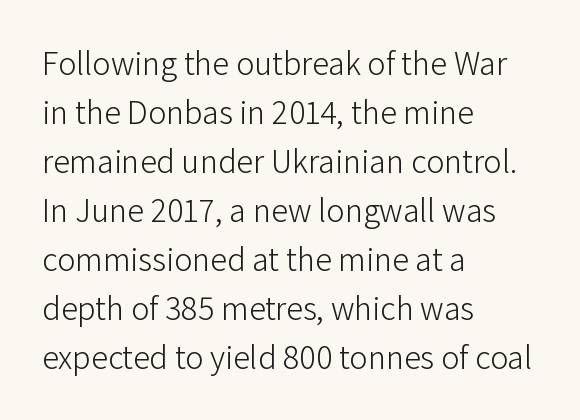
{"serif": "no", "italic": "no", "bold": "no", "weight": "light", "width": "normal", "stroke_contrast": "low", "x_height": "medium", "monospaced": "no", "underline": "no", "align": "left", "line_spacing": "normal", "line_spacing_ratio": 1.44, "letter_spacing": "normal", "letter_spacing_em": 0.0, "glyph_px": 34}
